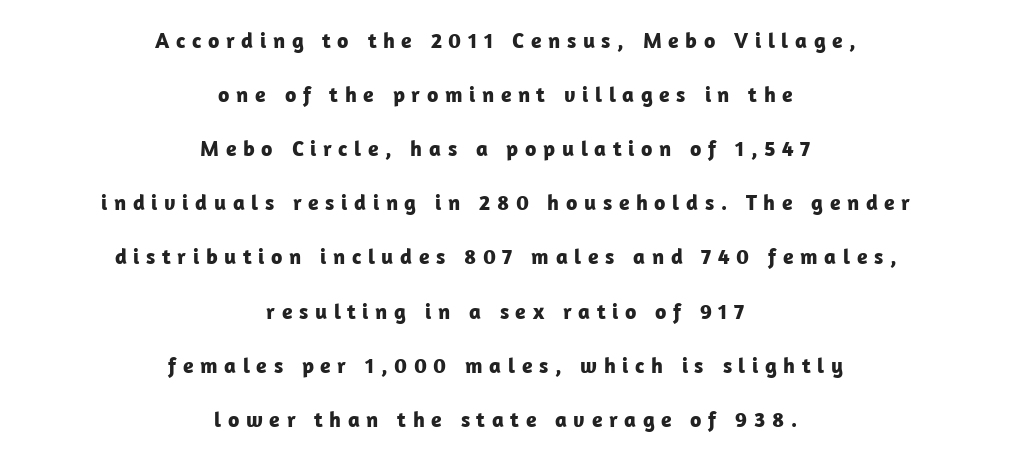
Q: Is the text bold? A: Yes.
Q: Is the text italic (slanted)? A: No, it is upright.
Q: Is the text underlined? A: No.
Q: How is the paragraph aligned? A: Centered.
Q: Is the spacing between letters normal or unusually wide? A: Unusually wide.
Q: Is the spacing between lines tight, normal or loose? A: Loose.
